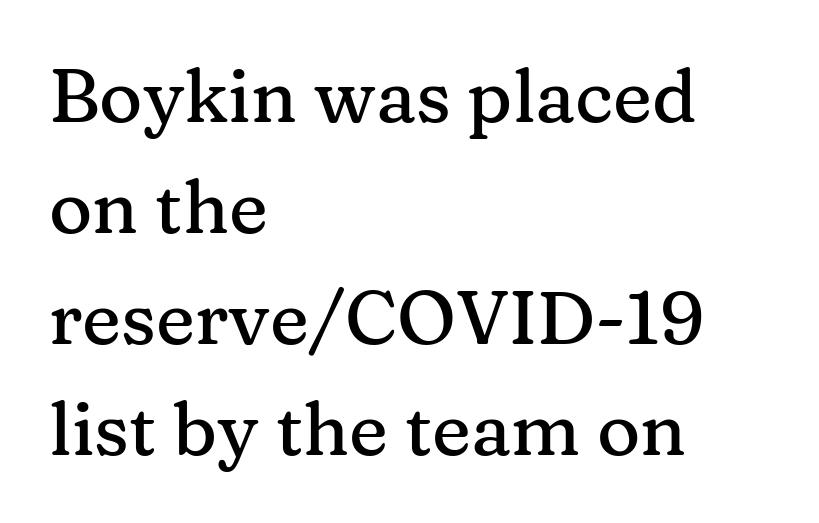
Quick note: interline space is typical. The rendering shows small feet on the letterforms — a serif design. Type without underlining. This sample uses plain, unmodified letter spacing.
